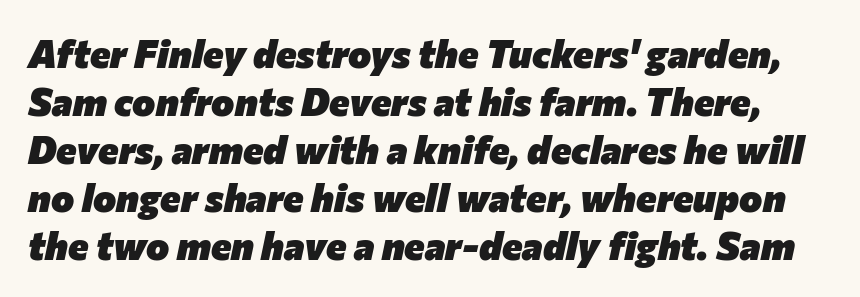
{"italic": "yes", "lean": "right", "slant_degrees": 12, "bold": "yes", "weight": "heavy", "width": "normal", "stroke_contrast": "low", "x_height": "medium", "monospaced": "no", "underline": "no", "line_spacing_ratio": 1.23, "letter_spacing": "normal", "letter_spacing_em": 0.0, "glyph_px": 39}
